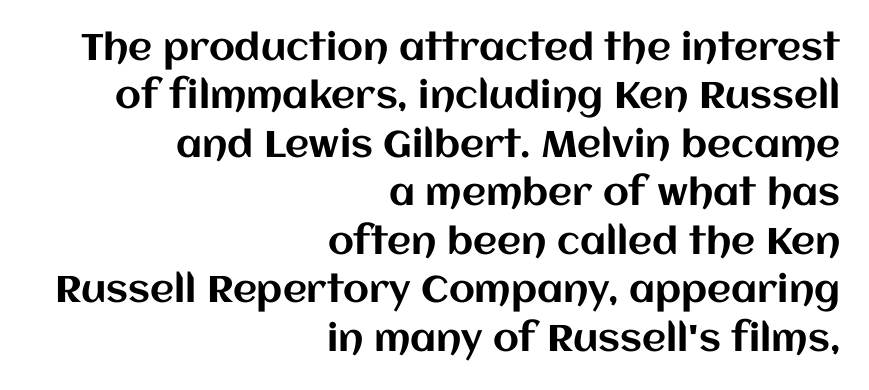
The image shows 37 px text type, upright; set right-aligned, normal line spacing (1.31x), normal letter spacing, not underlined; medium stroke contrast and a large x-height.
